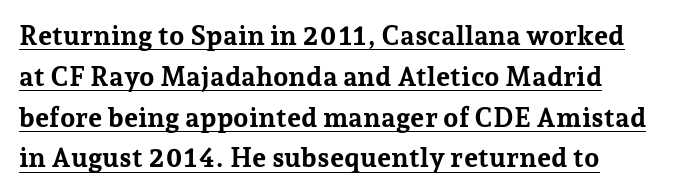
The sample's only ornament is a line tracing under the words. Posture: straight, roman, zero tilt. The tracking reads as untouched default to a designer's eye. Look at the stroke-to-counter ratio: heavy, a bold. Reading down the column, the eye jumps a familiar distance to each next line.
